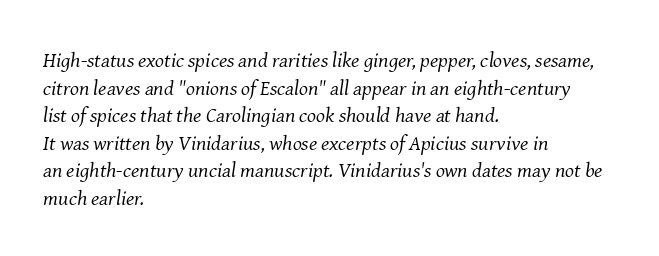
{"italic": "yes", "lean": "right", "slant_degrees": 8, "bold": "no", "underline": "no", "align": "left", "line_spacing": "normal", "line_spacing_ratio": 1.31, "letter_spacing": "normal", "letter_spacing_em": 0.0, "glyph_px": 21}
